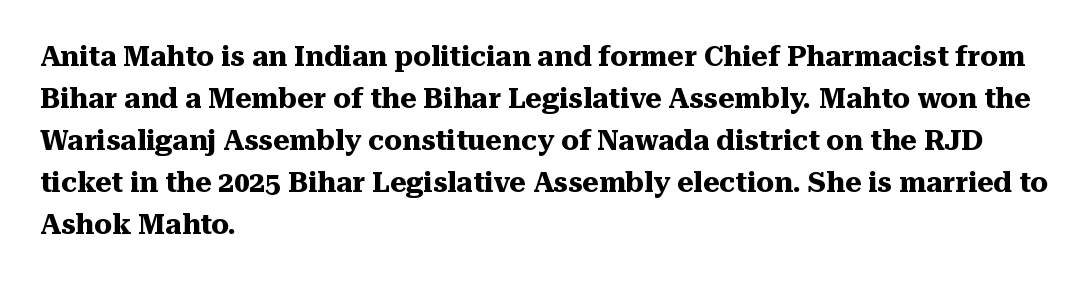
Each line starts at the same left margin while the right side varies. Notice how thick the strokes are: this is what a full bold looks like. Spacing verdict: proportional, widths tailored to each character. Is there any slant? The stems are plumb. A clean baseline with only descenders dipping below it. The type is set solid horizontally, with unmodified tracking.
